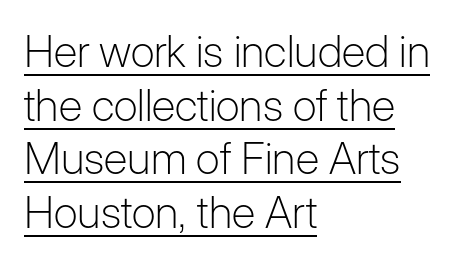
Q: Is the text bold? A: No.
Q: Is the text italic (slanted)? A: No, it is upright.
Q: Is the typeface a serif or a sans-serif typeface? A: Sans-serif.
Q: Is the text underlined? A: Yes.
Q: How is the paragraph aligned? A: Left-aligned.
Q: Is the spacing between letters normal or unusually wide? A: Normal.
Q: Width (condensed, normal, or wide)? A: Normal.
Q: Stroke contrast? A: Low.
Q: x-height? A: Medium.
Q: Monospaced? A: No.
